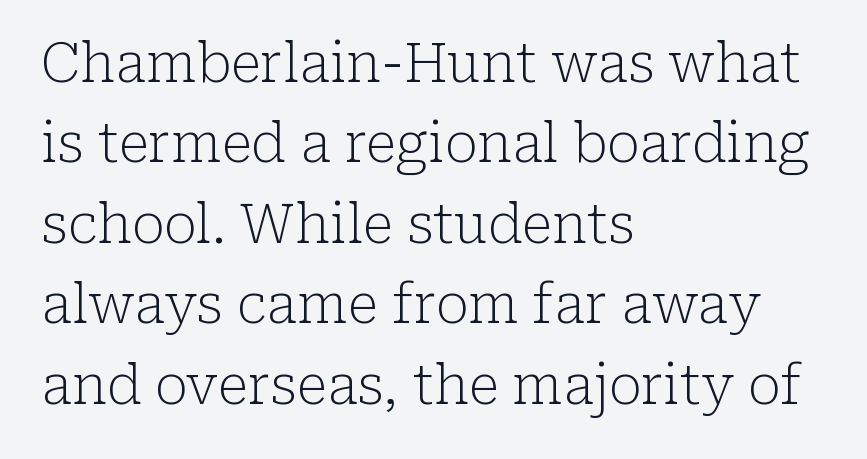
The image shows 54 px light serif type, upright; set left-aligned, normal line spacing (1.49x), normal letter spacing, not underlined; low stroke contrast and a medium x-height.
